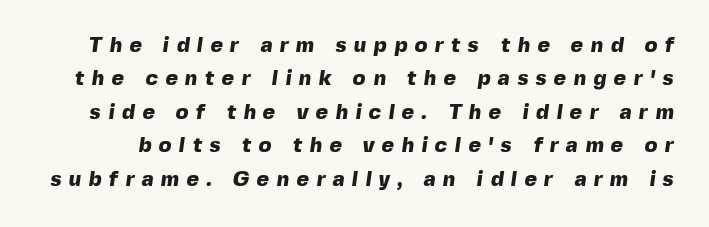
Q: Is the text bold? A: Yes.
Q: Is the text underlined? A: No.
Q: Is the spacing between letters normal or unusually wide? A: Unusually wide.
Q: Is the spacing between lines tight, normal or loose? A: Normal.
